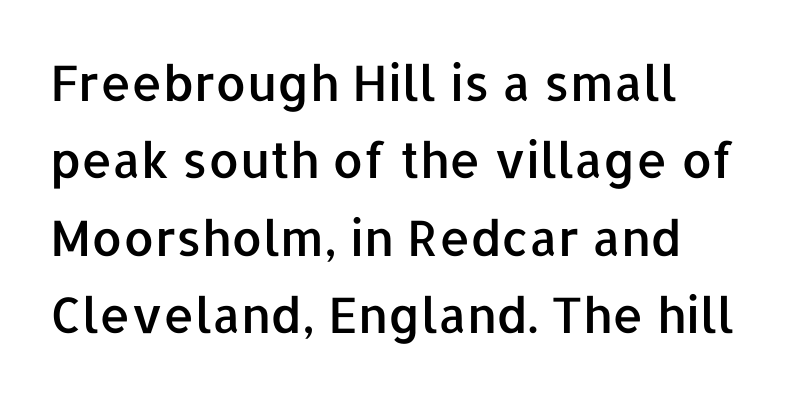
The image shows 49 px sans-serif type, upright; set left-aligned, normal line spacing (1.58x), normal letter spacing, not underlined; low stroke contrast and a medium x-height.
